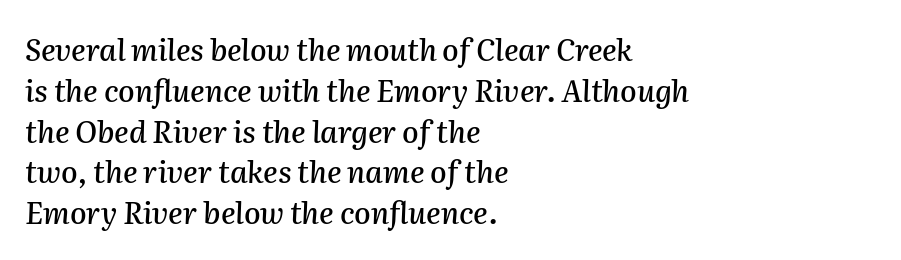
Q: Is the text italic (slanted)? A: Yes, it leans right by about 2 degrees.
Q: Is the text underlined? A: No.
Q: How is the paragraph aligned? A: Left-aligned.
Q: Is the spacing between letters normal or unusually wide? A: Normal.
Q: Is the spacing between lines tight, normal or loose? A: Normal.
Q: Width (condensed, normal, or wide)? A: Normal.
Q: Stroke contrast? A: Medium.
Q: x-height? A: Medium.
Q: Monospaced? A: No.
